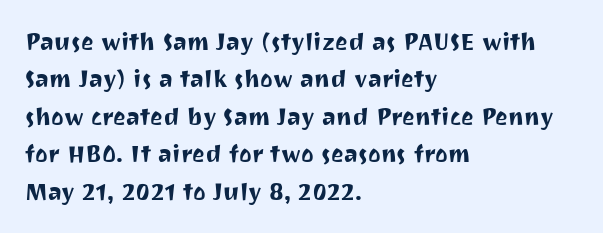
Q: Is the text italic (slanted)? A: No, it is upright.
Q: Is the text underlined? A: No.
Q: How is the paragraph aligned? A: Left-aligned.
Q: Is the spacing between letters normal or unusually wide? A: Normal.
Q: Is the spacing between lines tight, normal or loose? A: Normal.
